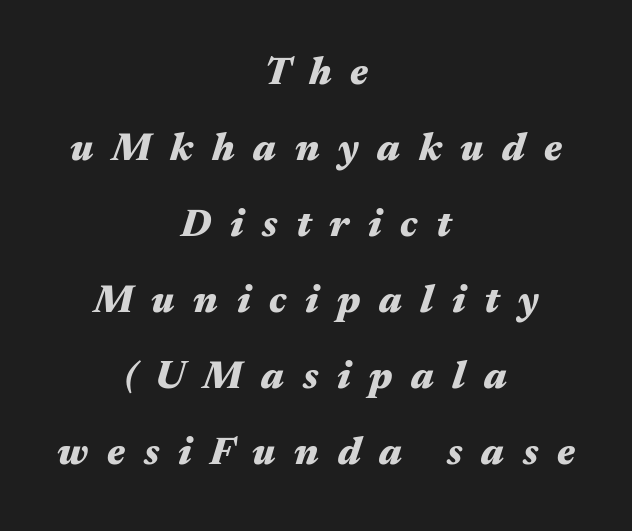
{"italic": "yes", "lean": "right", "slant_degrees": 17, "bold": "yes", "weight": "heavy", "width": "wide", "stroke_contrast": "medium", "x_height": "medium", "monospaced": "no", "underline": "no", "align": "center", "line_spacing": "loose", "line_spacing_ratio": 1.95, "letter_spacing": "wide", "letter_spacing_em": 0.48, "glyph_px": 39}
